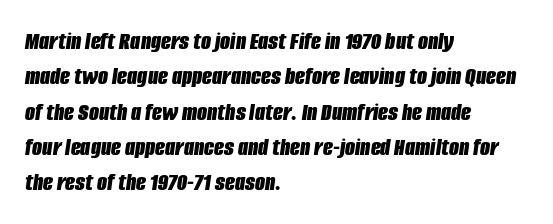
Honestly, the letter spacing is just normal — you wouldn't notice it. Line beginnings align vertically; line endings do not. In terms of posture, this sample is oblique. Typesetter's note: full bold, strokes at maximum text heaviness.
